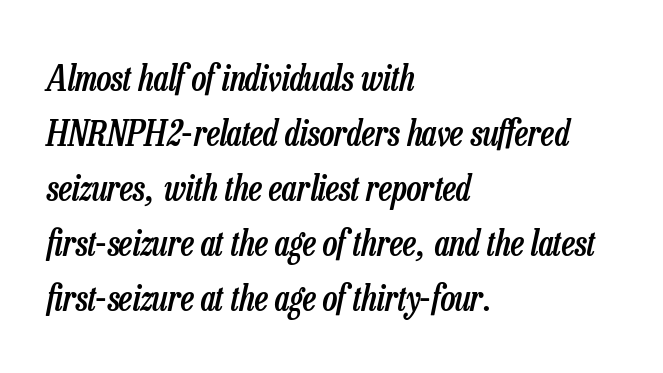
Descenders are the only things crossing below the line. These lines keep a tight, regular rhythm from letter to letter. This is the in-between weight designers call semibold or demi. Rows of type keep a routine distance in the vertical direction. Each letter keeps its own natural width here, so spacing adapts to shape. Left-aligned paragraph, ragged on the right.
